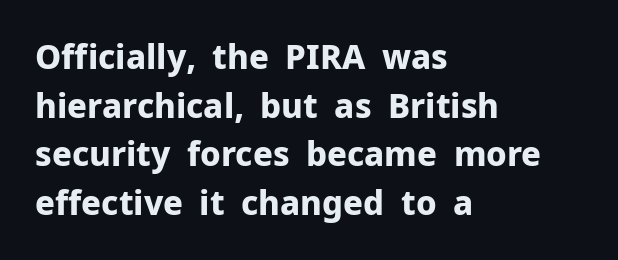
The image shows 33 px bold sans-serif type, upright; set left-aligned, normal line spacing (1.47x), normal letter spacing, not underlined; low stroke contrast and a medium x-height.
